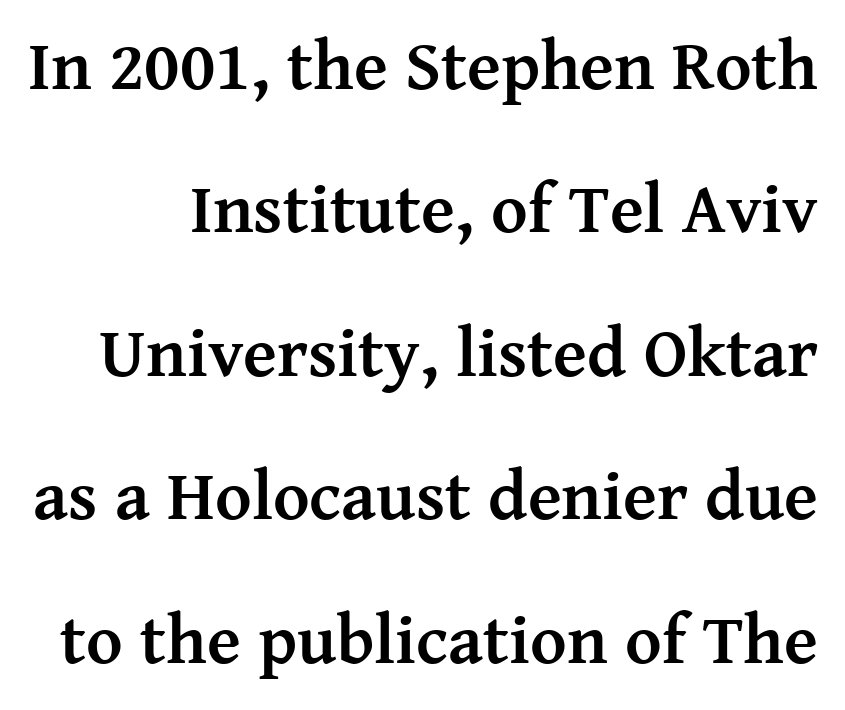
The image shows 70 px semibold serif type, upright; set loose line spacing (2.05x), normal letter spacing, not underlined; medium stroke contrast and a medium x-height.
